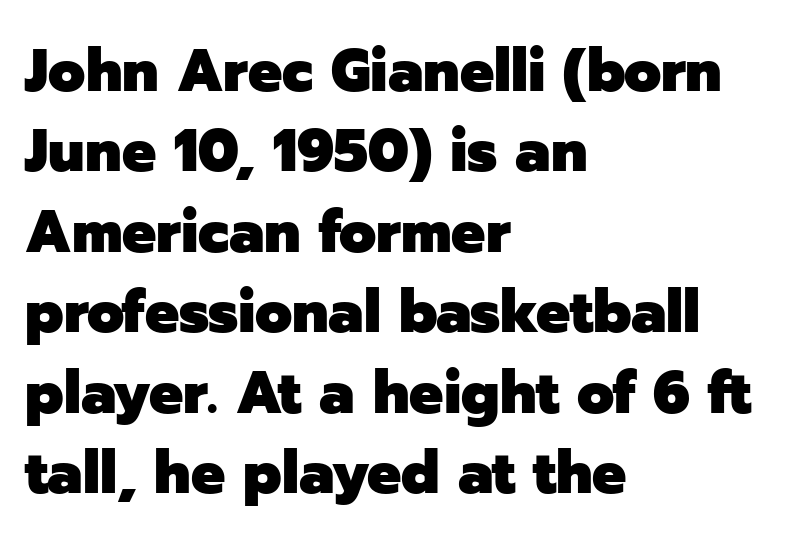
The image shows 60 px heavy sans-serif type, upright; set left-aligned, normal line spacing (1.34x), normal letter spacing, not underlined; low stroke contrast and a medium x-height.
